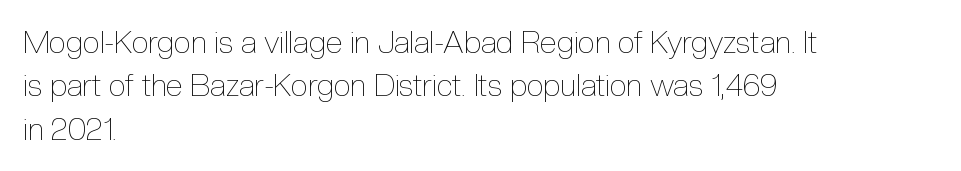
Q: Is the text bold? A: No.
Q: Is the text italic (slanted)? A: No, it is upright.
Q: Is the text underlined? A: No.
Q: How is the paragraph aligned? A: Left-aligned.
Q: Is the spacing between letters normal or unusually wide? A: Normal.
Q: Is the spacing between lines tight, normal or loose? A: Normal.
Q: Width (condensed, normal, or wide)? A: Condensed.
Q: x-height? A: Medium.
Q: Monospaced? A: No.
